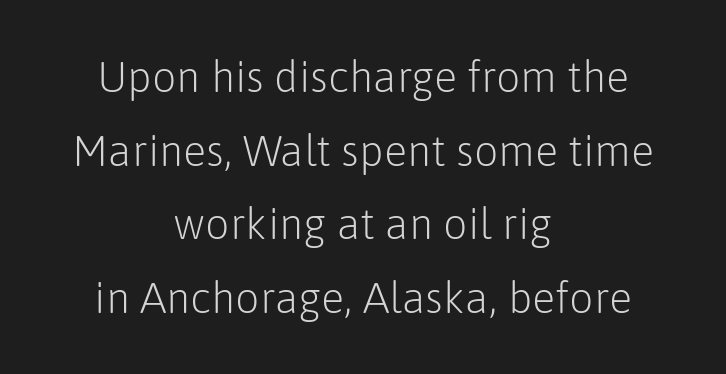
The image shows 43 px light sans-serif type, upright; set centered, line spacing 1.71x, normal letter spacing, not underlined; low stroke contrast and a medium x-height.
